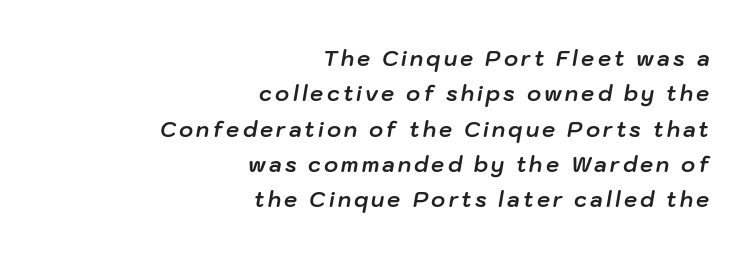
Q: Is the text bold? A: Yes.
Q: Is the text italic (slanted)? A: Yes, it leans right by about 10 degrees.
Q: Is the text underlined? A: No.
Q: How is the paragraph aligned? A: Right-aligned.
Q: Is the spacing between lines tight, normal or loose? A: Normal.
